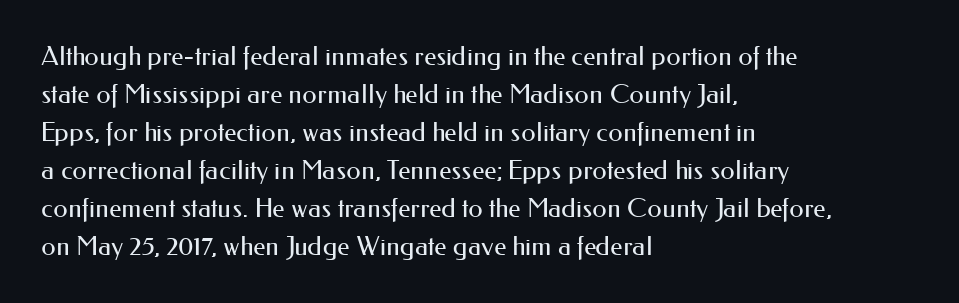
Visually the block forms a straight wall on the left and a jagged coastline on the right. Caption: standard tracking, unaltered. The type sits square on the baseline with zero lean. Weight: not bold — regular or lighter.
